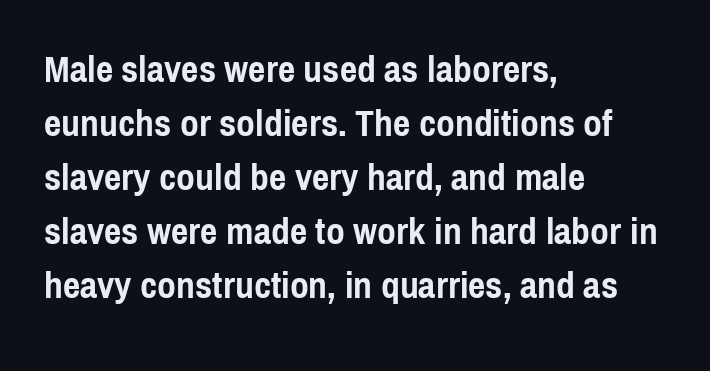
The passage is arranged the way most books set body copy — flush left. Regarding serifs, this sample does without them. A typesetter would call this proportional, since set widths differ per character. The font is running at its bold setting.
